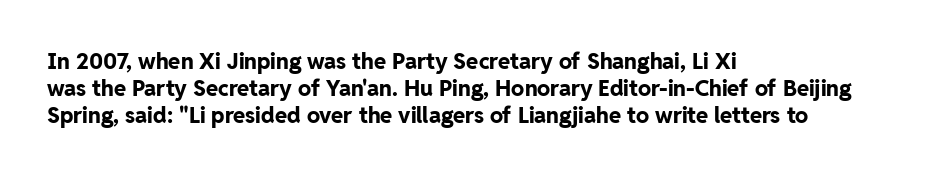
Q: Is the text bold? A: Yes.
Q: Is the text italic (slanted)? A: No, it is upright.
Q: Is the text underlined? A: No.
Q: How is the paragraph aligned? A: Left-aligned.
Q: Is the spacing between letters normal or unusually wide? A: Normal.
